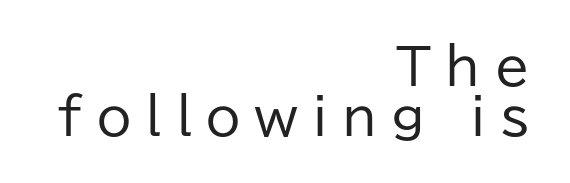
Observe the wide spacing: letters keep a clear distance from each other. Nothing heavy about these letters — not bold at all. Short and long lines alike share a common ending point at right. This is the regular roman posture of the typeface. Each row of text sits above clean, open space.
